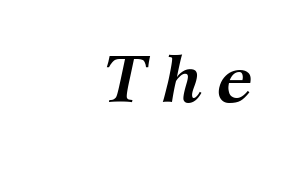
{"serif": "yes", "italic": "yes", "lean": "right", "slant_degrees": 12, "bold": "yes", "weight": "semibold", "width": "normal", "stroke_contrast": "medium", "x_height": "medium", "monospaced": "no", "underline": "no", "letter_spacing": "wide", "letter_spacing_em": 0.2, "glyph_px": 66}
